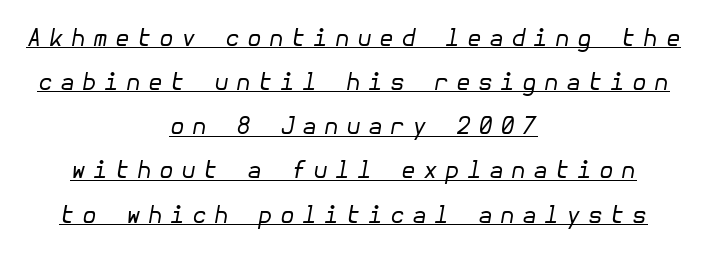
The image shows 24 px text type, italic (leaning right); set centered, line spacing 1.84x, unusually wide letter spacing (+0.3 em), underlined.
